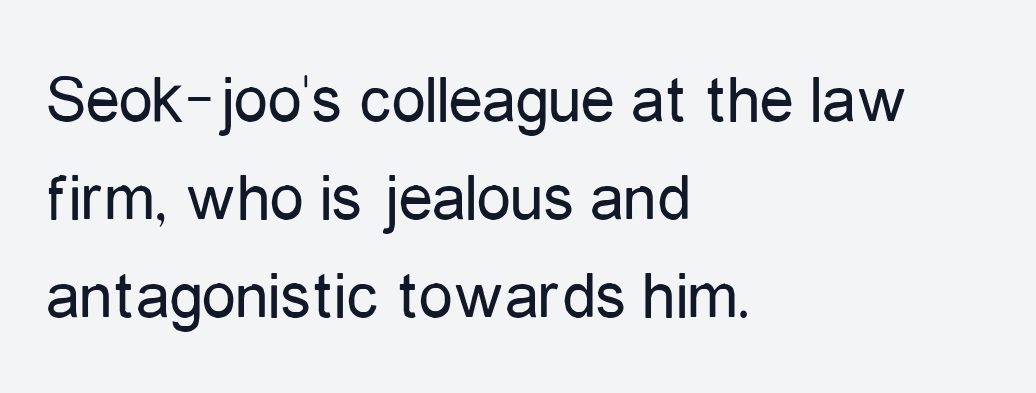
{"serif": "no", "italic": "no", "bold": "no", "weight": "regular", "width": "condensed", "stroke_contrast": "low", "x_height": "medium", "monospaced": "no", "underline": "no", "align": "left", "line_spacing": "normal", "line_spacing_ratio": 1.44, "letter_spacing": "normal", "letter_spacing_em": 0.0, "glyph_px": 68}
